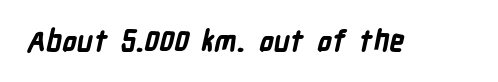
Q: Is the text bold? A: Yes.
Q: Is the typeface a serif or a sans-serif typeface? A: Sans-serif.
Q: Is the text underlined? A: No.
Q: Is the spacing between letters normal or unusually wide? A: Normal.
Q: Width (condensed, normal, or wide)? A: Condensed.
Q: Stroke contrast? A: Low.
Q: x-height? A: Medium.
Q: Monospaced? A: No.
